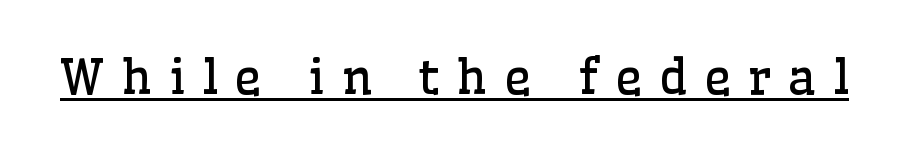
This is the regular roman posture of the typeface. Letter spacing: wide. Caption: lettering with a line underneath. The letters carry serifs — small finishing strokes at the ends of their stems. Varying glyph widths throughout — classic text-font behaviour. No chunkiness to these letters — they're not bold.
